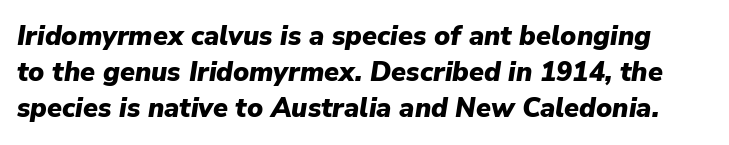
{"italic": "yes", "lean": "right", "slant_degrees": 9, "bold": "yes", "underline": "no", "line_spacing": "normal", "line_spacing_ratio": 1.34, "letter_spacing": "normal", "letter_spacing_em": 0.0, "glyph_px": 27}
